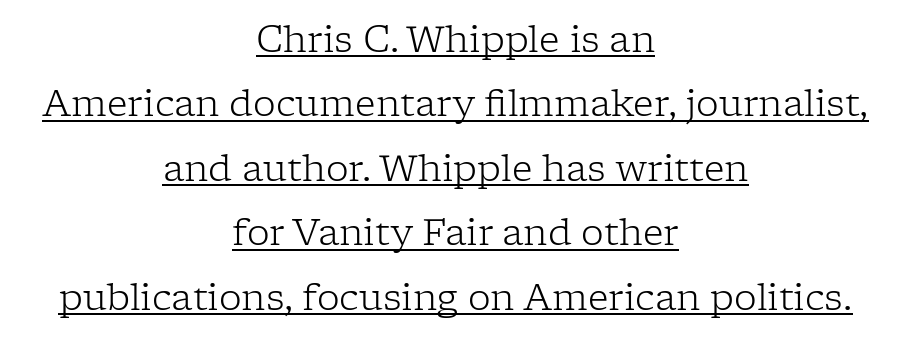
Q: Is the text bold? A: No.
Q: Is the text italic (slanted)? A: No, it is upright.
Q: Is the typeface a serif or a sans-serif typeface? A: Serif.
Q: Is the text underlined? A: Yes.
Q: How is the paragraph aligned? A: Centered.
Q: Is the spacing between letters normal or unusually wide? A: Normal.
Q: Width (condensed, normal, or wide)? A: Normal.
Q: Stroke contrast? A: Low.
Q: x-height? A: Medium.
Q: Monospaced? A: No.
